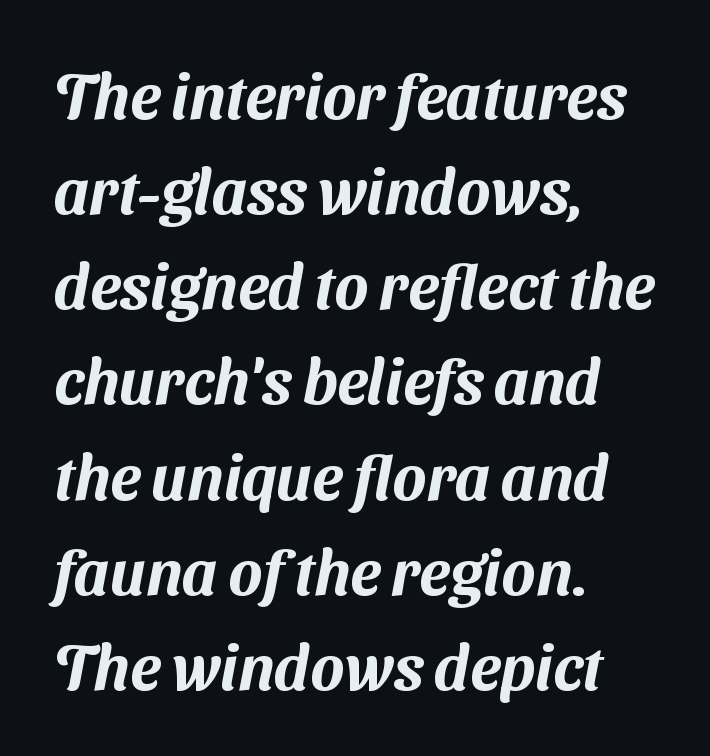
This sample uses plain, unmodified letter spacing. Whoever set this chose a conventional vertical rhythm. Think of a printed novel: that variable character pitch is what you see here. Does the type have serifs? No, each stem ends abruptly.
